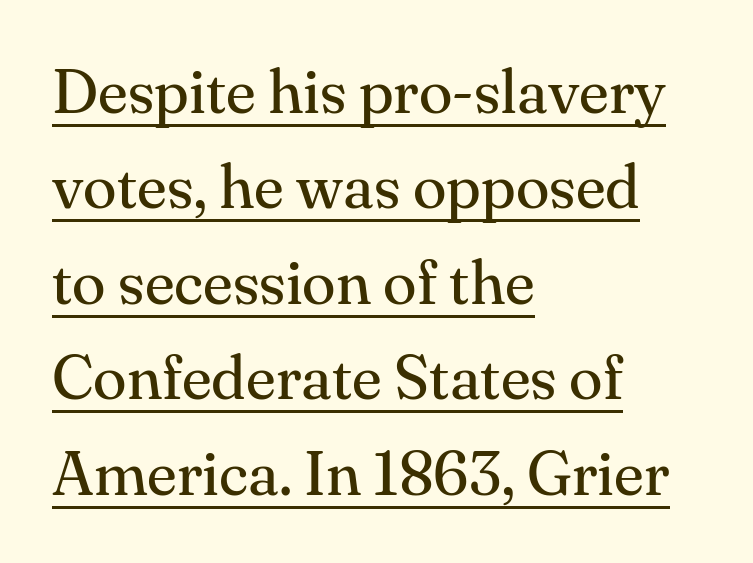
Q: Is the text bold? A: No.
Q: Is the text italic (slanted)? A: No, it is upright.
Q: Is the typeface a serif or a sans-serif typeface? A: Serif.
Q: Is the text underlined? A: Yes.
Q: How is the paragraph aligned? A: Left-aligned.
Q: Is the spacing between letters normal or unusually wide? A: Normal.
Q: Is the spacing between lines tight, normal or loose? A: Normal.
Q: Width (condensed, normal, or wide)? A: Normal.
Q: Stroke contrast? A: Medium.
Q: x-height? A: Small.
Q: Monospaced? A: No.
